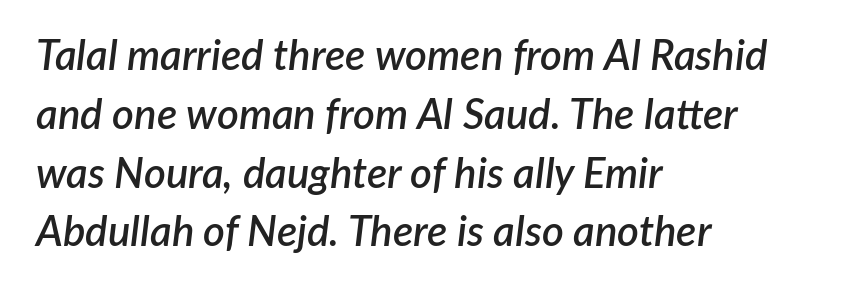
{"italic": "yes", "lean": "right", "slant_degrees": 7, "bold": "semi", "weight": "semibold", "width": "normal", "stroke_contrast": "low", "x_height": "medium", "monospaced": "no", "underline": "no", "align": "left", "line_spacing": "normal", "line_spacing_ratio": 1.4, "letter_spacing": "normal", "letter_spacing_em": 0.0, "glyph_px": 42}
